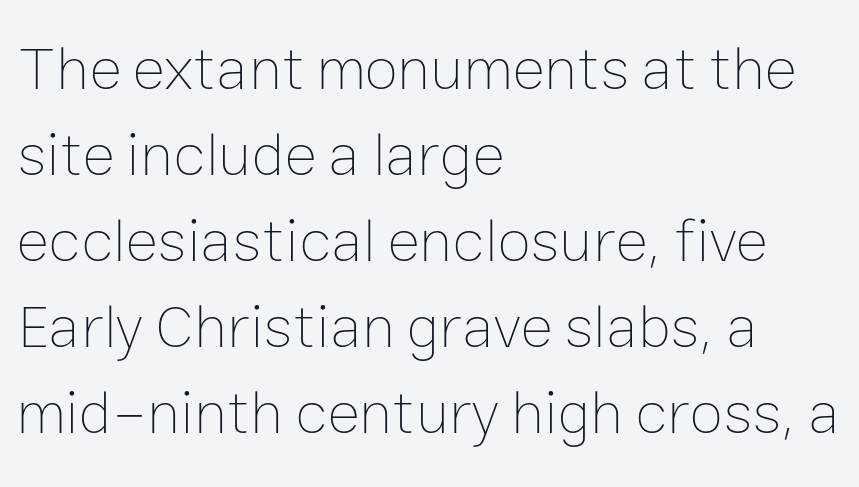
The image shows 61 px thin type, upright; set left-aligned, normal line spacing (1.41x), normal letter spacing, not underlined; low stroke contrast and a medium x-height.
